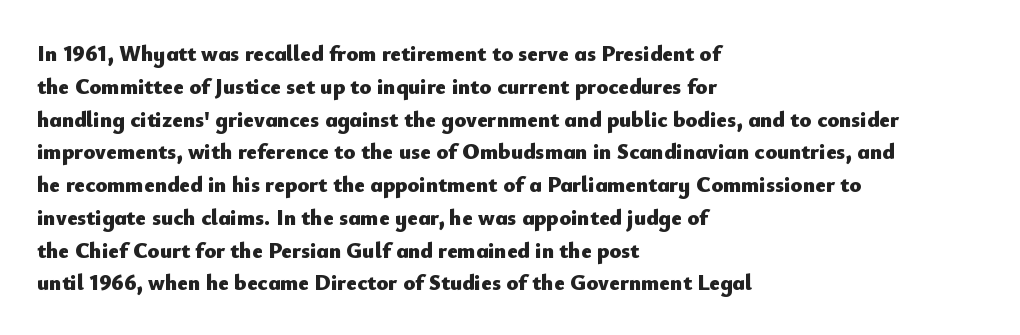
{"italic": "no", "bold": "yes", "underline": "no", "align": "left", "line_spacing": "normal", "line_spacing_ratio": 1.49, "letter_spacing": "normal", "letter_spacing_em": 0.0, "glyph_px": 22}
